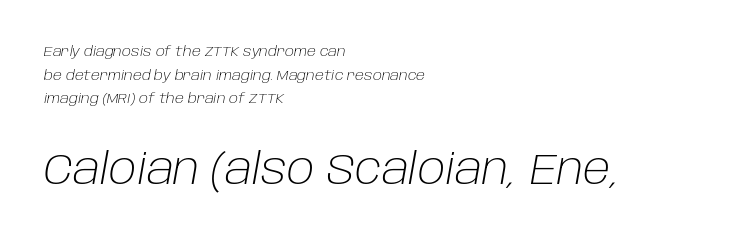
The ragged edge is on the right, which tells us the setting is flush left. The later block is typeset at a bigger size than the earlier block. Italic: yes, the glyphs are oblique. This sample has the flowing, uneven cadence of proportional lettering.
